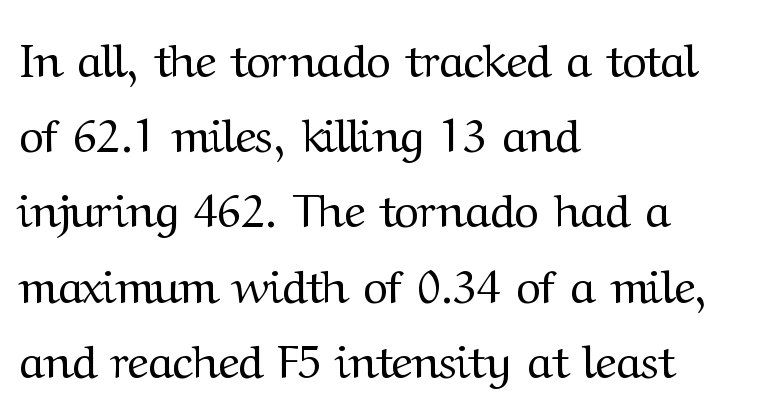
Unbolded letterforms with no extra heft. Interline gaps are of average width in this sample. Each line starts at the same left margin while the right side varies. The rendering uses natural spacing where letterforms have individual widths. This is the regular roman posture of the typeface. Default kerning and tracking; the words read as compact shapes.
